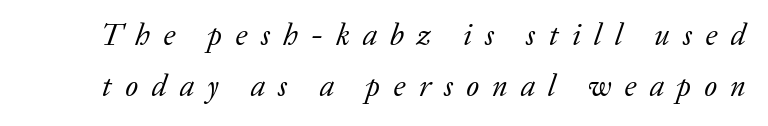
Look at the tracking — it's clearly loosened, letters drifting apart. Stroke thickness stays within the range of a standard reading face or lighter. The block of text has a typical density, with ordinary space between rows. Proportional: the letters do not fall into vertical columns. Lines of text with bare space underneath. Would a proofreader flag this as italicized? Yes.
